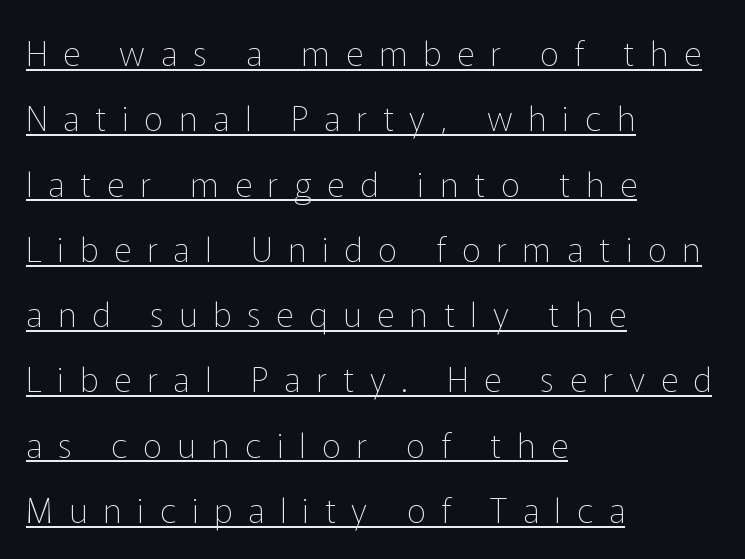
Leftover space on each line is placed entirely after the last word. Each new line begins a long way beneath the previous one. The letters advance in unequal steps, a hallmark of proportional type. Font category for this specimen: sans-serif.
